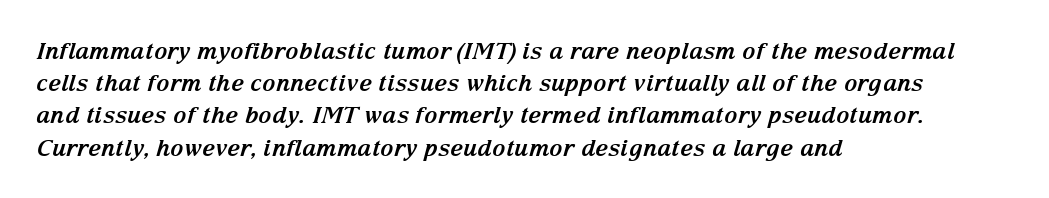
Q: Is the text bold? A: Yes.
Q: Is the text italic (slanted)? A: Yes, it leans right by about 15 degrees.
Q: Is the text underlined? A: No.
Q: How is the paragraph aligned? A: Left-aligned.
Q: Is the spacing between letters normal or unusually wide? A: Normal.
Q: Is the spacing between lines tight, normal or loose? A: Normal.
